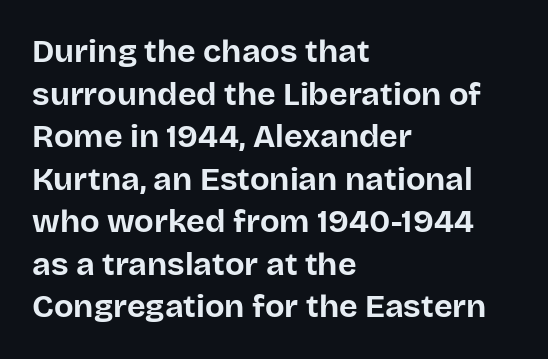
This is roman type, the default non-slanted kind. Line beginnings align vertically; line endings do not. The face used here is a sans, in the tradition of grotesques and geometrics. Weight check: bold — yes, fully.
